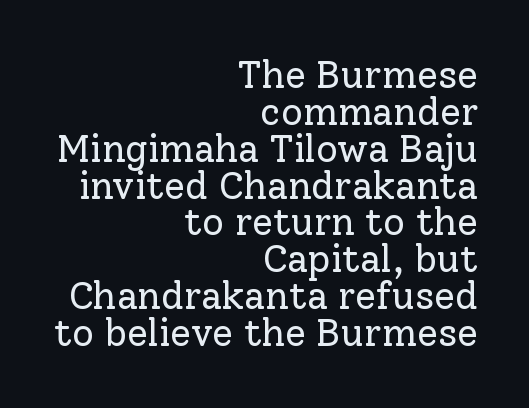
Q: Is the text bold? A: No.
Q: Is the text italic (slanted)? A: No, it is upright.
Q: Is the typeface a serif or a sans-serif typeface? A: Serif.
Q: Is the text underlined? A: No.
Q: How is the paragraph aligned? A: Right-aligned.
Q: Is the spacing between letters normal or unusually wide? A: Normal.
Q: Is the spacing between lines tight, normal or loose? A: Tight.
Q: Width (condensed, normal, or wide)? A: Normal.
Q: Stroke contrast? A: Low.
Q: x-height? A: Medium.
Q: Monospaced? A: No.
